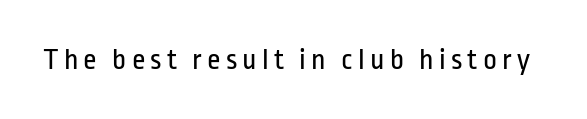
Q: Is the text bold? A: No.
Q: Is the text italic (slanted)? A: No, it is upright.
Q: Is the typeface a serif or a sans-serif typeface? A: Sans-serif.
Q: Is the text underlined? A: No.
Q: Width (condensed, normal, or wide)? A: Condensed.
Q: Stroke contrast? A: Low.
Q: x-height? A: Medium.
Q: Monospaced? A: No.
